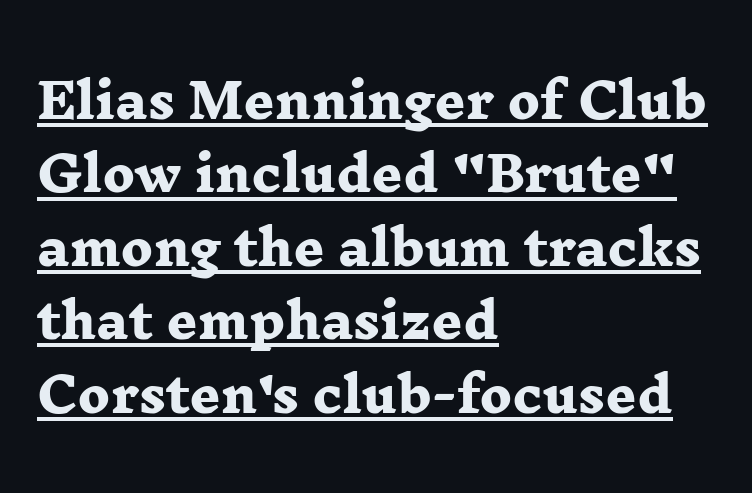
The image shows 48 px heavy, wide serif type; set left-aligned, normal line spacing (1.53x), normal letter spacing, underlined; low stroke contrast and a medium x-height.
